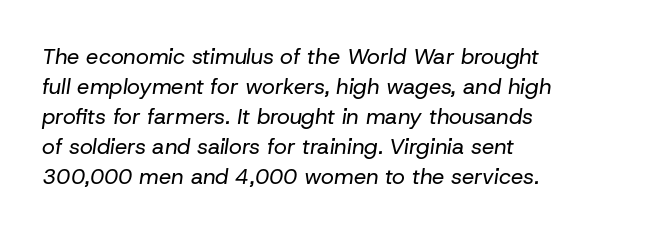
The image shows 22 px text type, italic (leaning right); set left-aligned, normal line spacing (1.36x), normal letter spacing, not underlined.
